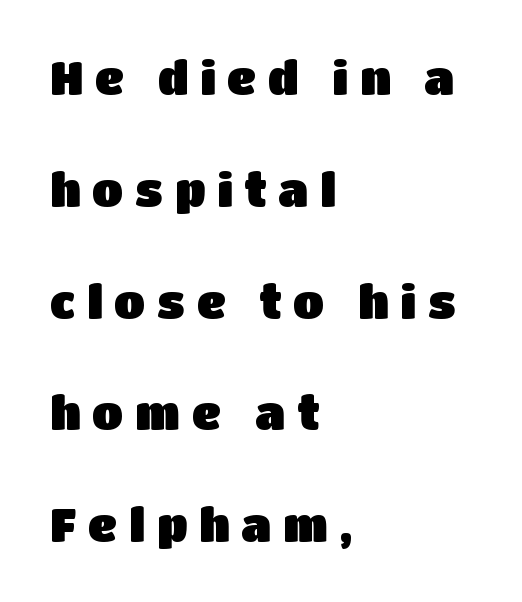
{"serif": "no", "italic": "no", "width": "normal", "stroke_contrast": "low", "x_height": "large", "monospaced": "no", "underline": "no", "align": "left", "line_spacing": "loose", "line_spacing_ratio": 2.43, "letter_spacing": "wide", "letter_spacing_em": 0.25, "glyph_px": 46}
